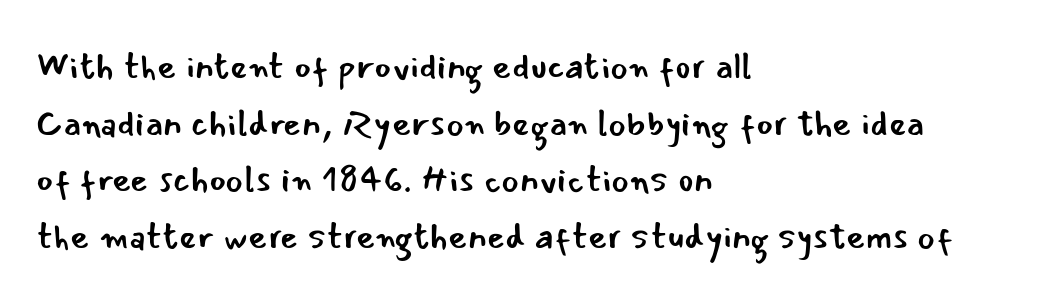
{"serif": "no", "italic": "no", "bold": "no", "weight": "regular", "width": "normal", "stroke_contrast": "low", "x_height": "small", "monospaced": "no", "underline": "no", "align": "left", "line_spacing": "normal", "line_spacing_ratio": 1.53, "letter_spacing": "normal", "letter_spacing_em": 0.0, "glyph_px": 37}
